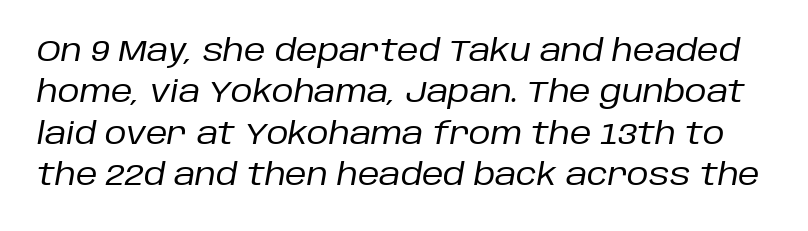
{"italic": "yes", "lean": "right", "slant_degrees": 10, "bold": "no", "weight": "regular", "width": "normal", "stroke_contrast": "low", "x_height": "large", "monospaced": "no", "underline": "no", "line_spacing": "normal", "line_spacing_ratio": 1.38, "letter_spacing": "normal", "letter_spacing_em": 0.0, "glyph_px": 30}
